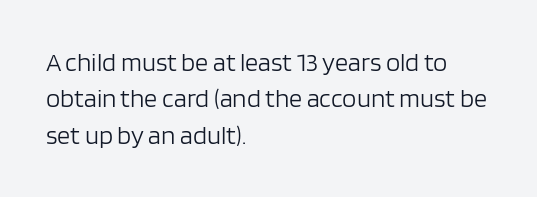
The image shows 26 px text type, upright; set left-aligned, normal line spacing (1.4x), normal letter spacing, not underlined.
